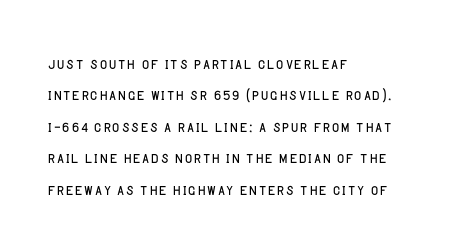
{"italic": "no", "bold": "no", "underline": "no", "align": "left", "line_spacing": "normal", "line_spacing_ratio": 1.57, "letter_spacing": "normal", "letter_spacing_em": 0.0, "glyph_px": 20}
